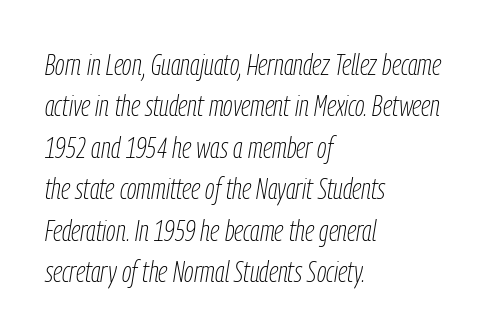
The image shows 30 px thin, condensed type, italic (leaning right); set left-aligned, normal line spacing (1.38x), normal letter spacing, not underlined; low stroke contrast and a medium x-height.
